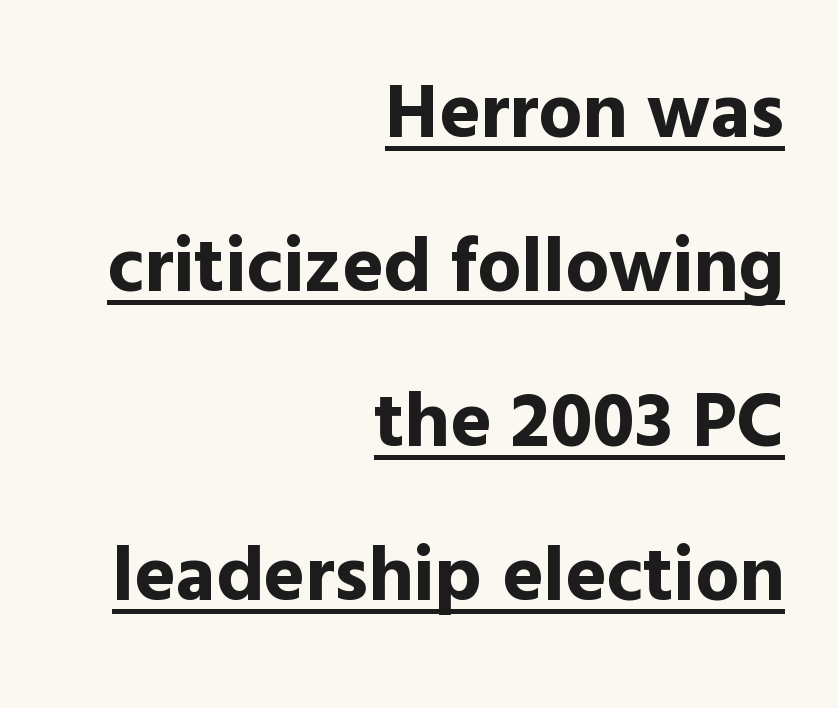
This sample carries an underscore along the baseline area. Font category for this specimen: sans-serif. Reading down the block, your eye finds every line finishing at a fixed right position. Do the characters align in a grid? No, the font is proportional. Rendered with straight, roman letterforms.
